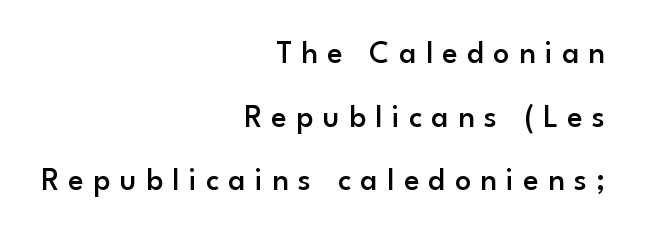
{"serif": "no", "italic": "no", "bold": "semi", "weight": "semibold", "width": "normal", "stroke_contrast": "low", "x_height": "small", "monospaced": "no", "underline": "no", "align": "right", "line_spacing": "loose", "line_spacing_ratio": 1.99, "letter_spacing": "wide", "letter_spacing_em": 0.29, "glyph_px": 32}
